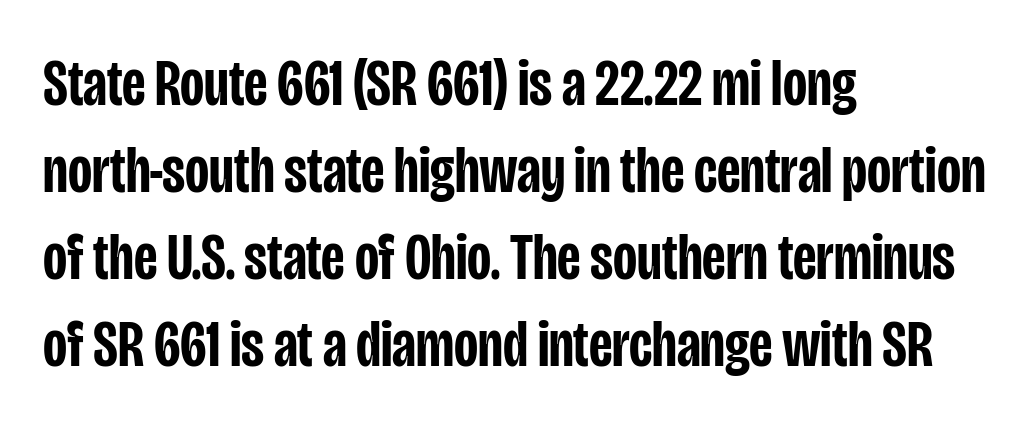
{"serif": "no", "italic": "no", "bold": "semi", "weight": "semibold", "width": "condensed", "stroke_contrast": "low", "x_height": "large", "monospaced": "no", "underline": "no", "align": "left", "line_spacing": "normal", "line_spacing_ratio": 1.32, "letter_spacing": "normal", "letter_spacing_em": 0.0, "glyph_px": 66}
